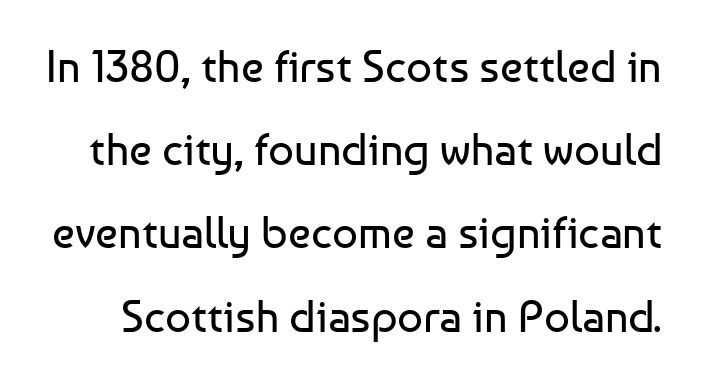
Q: Is the text bold? A: No.
Q: Is the text italic (slanted)? A: No, it is upright.
Q: Is the typeface a serif or a sans-serif typeface? A: Sans-serif.
Q: Is the text underlined? A: No.
Q: Is the spacing between letters normal or unusually wide? A: Normal.
Q: Width (condensed, normal, or wide)? A: Normal.
Q: Stroke contrast? A: Low.
Q: x-height? A: Medium.
Q: Monospaced? A: No.
